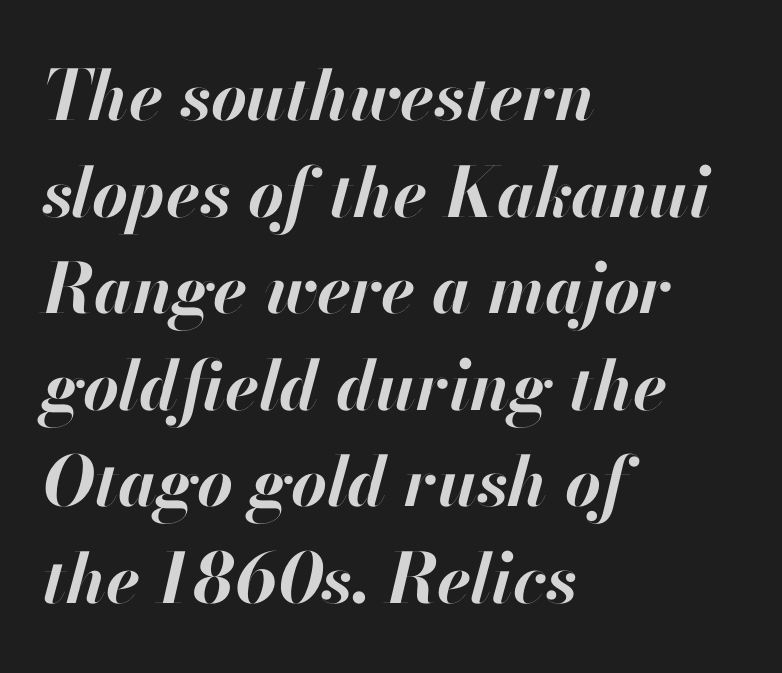
{"italic": "yes", "lean": "right", "slant_degrees": 13, "bold": "yes", "weight": "bold", "width": "normal", "stroke_contrast": "high", "x_height": "small", "monospaced": "no", "underline": "no", "align": "left", "line_spacing": "normal", "line_spacing_ratio": 1.4, "letter_spacing": "normal", "letter_spacing_em": 0.0, "glyph_px": 69}
